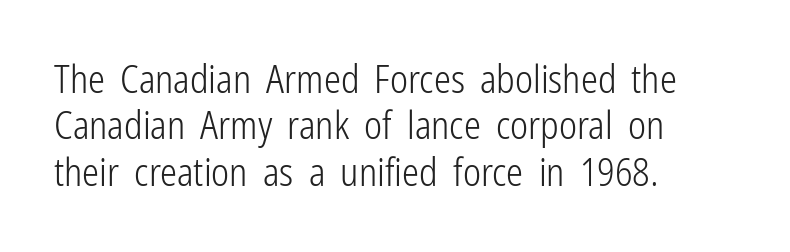
Q: Is the text bold? A: No.
Q: Is the text italic (slanted)? A: No, it is upright.
Q: Is the typeface a serif or a sans-serif typeface? A: Sans-serif.
Q: Is the text underlined? A: No.
Q: How is the paragraph aligned? A: Left-aligned.
Q: Is the spacing between letters normal or unusually wide? A: Normal.
Q: Width (condensed, normal, or wide)? A: Condensed.
Q: Stroke contrast? A: Low.
Q: x-height? A: Medium.
Q: Monospaced? A: No.
